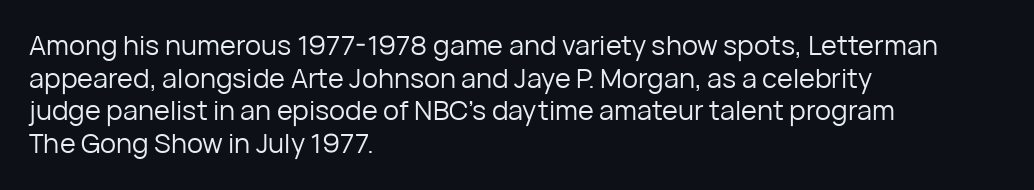
What stands out about the letter spacing? Nothing — it is the standard amount. This is not heavy type; no bold has been used. Just letters on the line, the space beneath them empty. Notice how the stems are strictly vertical — no italics here. This rendering uses left alignment, leaving the right contour irregular.
